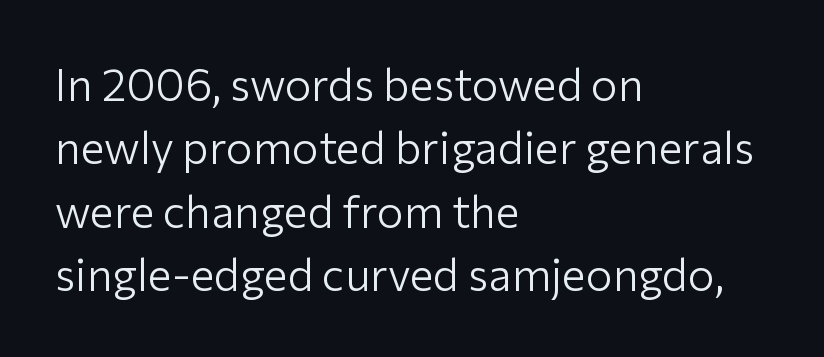
The leading is moderate, giving the passage an even texture. A typesetter would call this zero additional tracking. The passage is arranged the way most books set body copy — flush left. Rendered with straight, roman letterforms.
